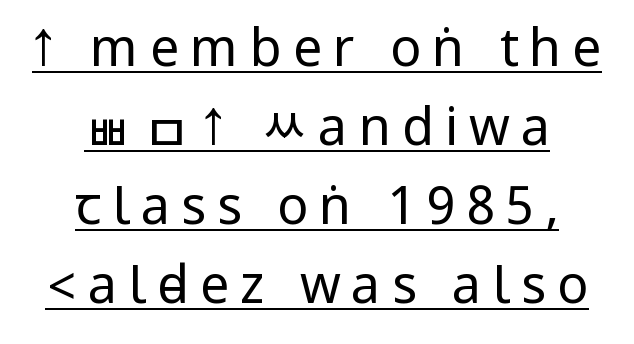
Students, note that the glyphs here are deliberately spaced far apart. The letterforms sit at book weight or below. No feet cap the strokes, marking this as sans-serif type. The typography opts for an upright posture over an oblique one. Is there an underline? Yes — a line sits under the letters. Rows of type keep a routine distance in the vertical direction.
